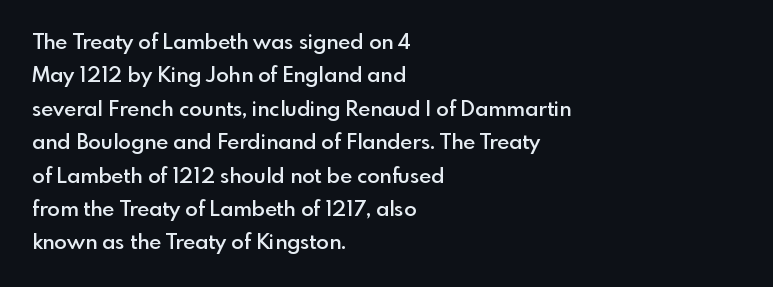
Typographic density is moderately raised because the face is semibold. Letter spacing: default. Vertically, the passage feels balanced, rows spaced as you'd expect. In terms of posture, this sample is upright. These lines stack with their left ends in a neat column.
